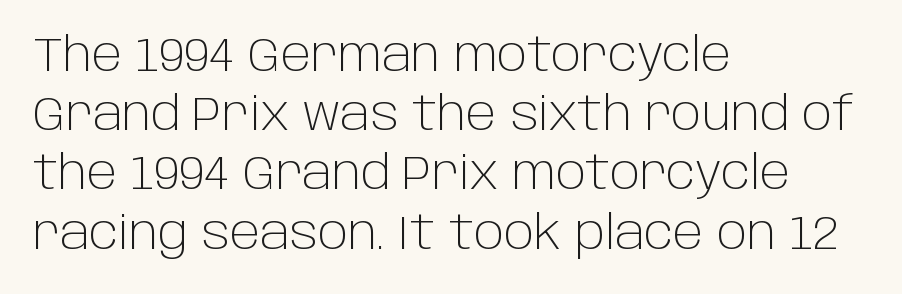
The image shows 47 px light sans-serif type, upright; set left-aligned, normal line spacing (1.26x), normal letter spacing, not underlined; low stroke contrast and a large x-height.
